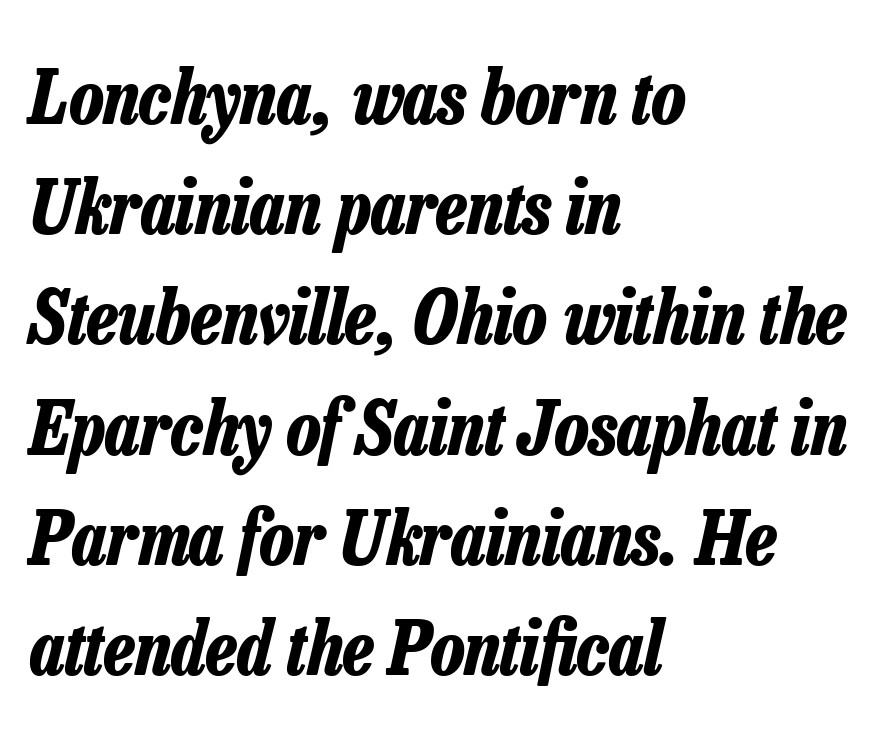
The image shows 75 px bold, condensed type, italic (leaning right); set left-aligned, normal line spacing (1.47x), normal letter spacing, not underlined; low stroke contrast and a medium x-height.
